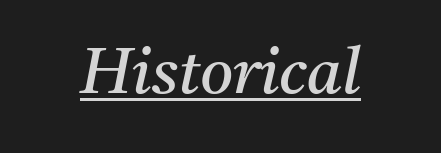
Q: Is the text bold? A: No.
Q: Is the text italic (slanted)? A: Yes, it leans right by about 11 degrees.
Q: Is the typeface a serif or a sans-serif typeface? A: Serif.
Q: Is the text underlined? A: Yes.
Q: Is the spacing between letters normal or unusually wide? A: Normal.
Q: Width (condensed, normal, or wide)? A: Normal.
Q: Stroke contrast? A: Medium.
Q: x-height? A: Medium.
Q: Monospaced? A: No.
